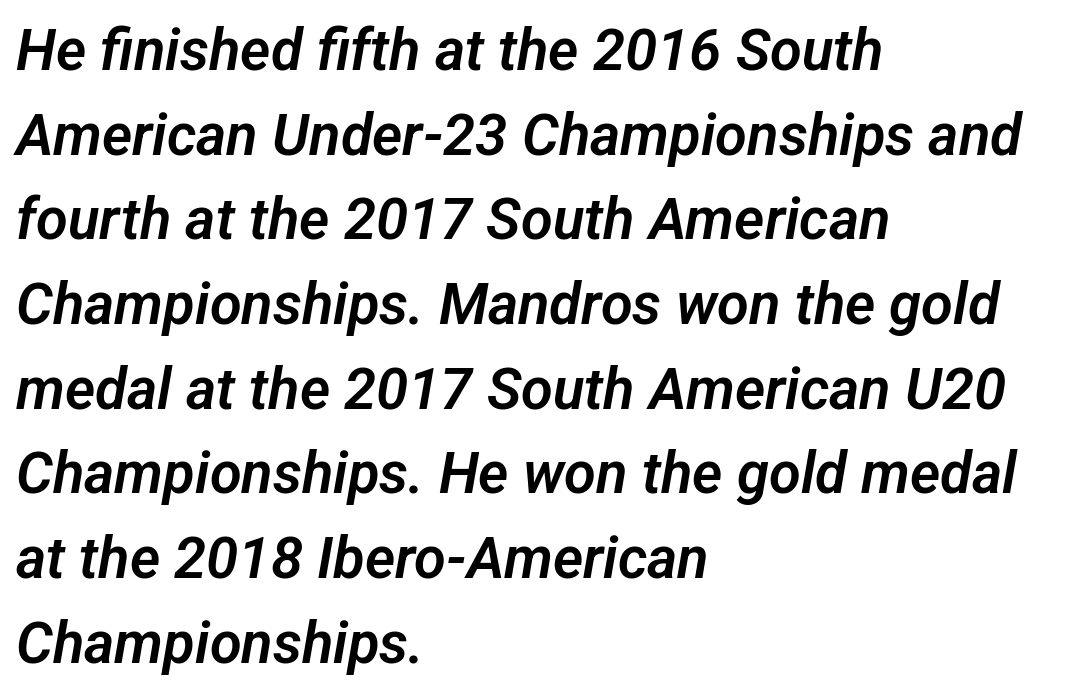
The image shows 58 px sans-serif type; set left-aligned, normal line spacing (1.46x), normal letter spacing, not underlined; low stroke contrast and a medium x-height.
